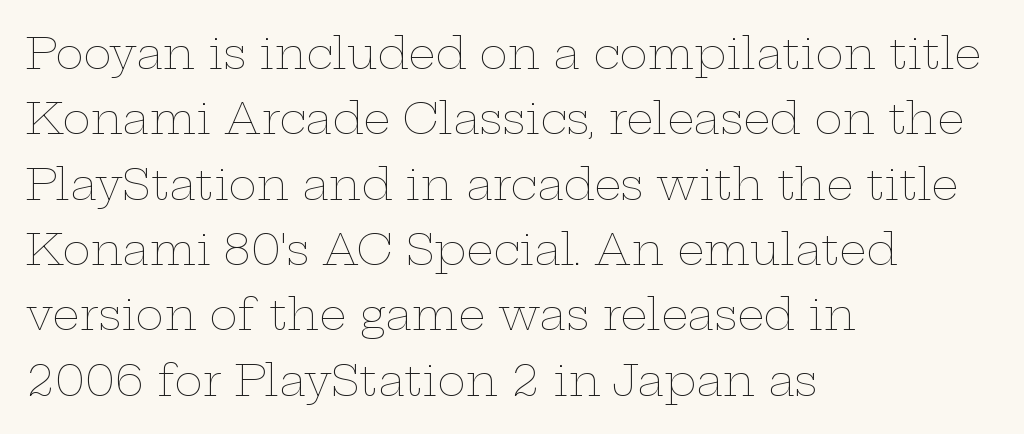
The image shows 43 px thin, wide type, upright; set left-aligned, normal line spacing (1.52x), normal letter spacing, not underlined; low stroke contrast and a medium x-height.
